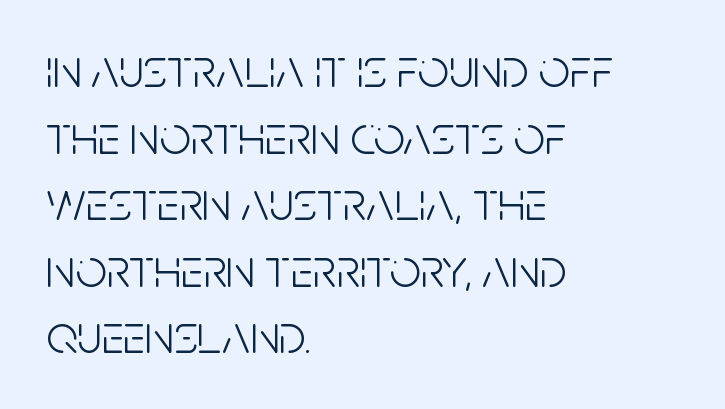
{"serif": "no", "italic": "no", "bold": "no", "weight": "light", "width": "condensed", "stroke_contrast": "low", "x_height": "large", "monospaced": "no", "underline": "no", "align": "left", "line_spacing_ratio": 1.21, "letter_spacing": "normal", "letter_spacing_em": 0.0, "glyph_px": 55}
